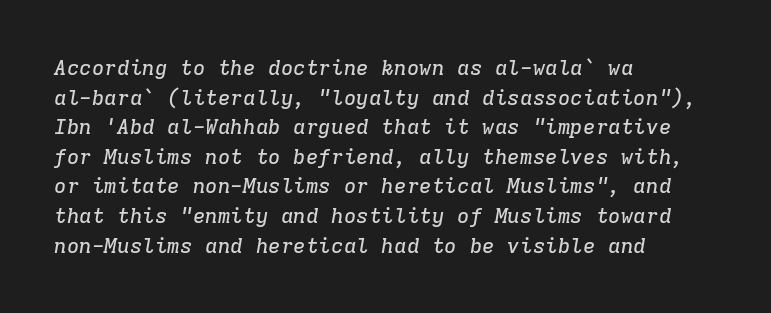
The image shows 21 px text type, italic (leaning right); set left-aligned, normal line spacing (1.41x), normal letter spacing, not underlined.
